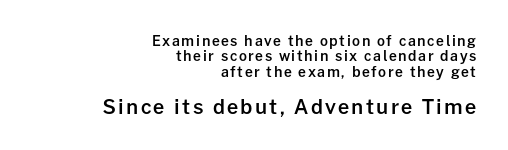
The image shows 20 px text type, upright; set right-aligned, tight line spacing (1.09x), not underlined; the second (bottom) block is 1.43x larger.
